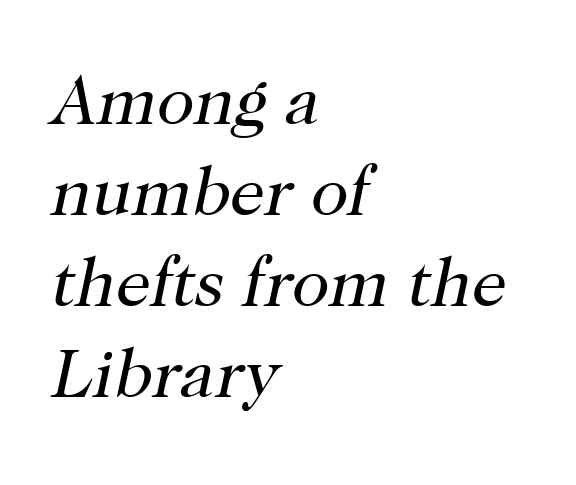
The image shows 69 px regular-weight serif type, italic (leaning right); set left-aligned, normal line spacing (1.32x), normal letter spacing, not underlined; high stroke contrast and a medium x-height.
